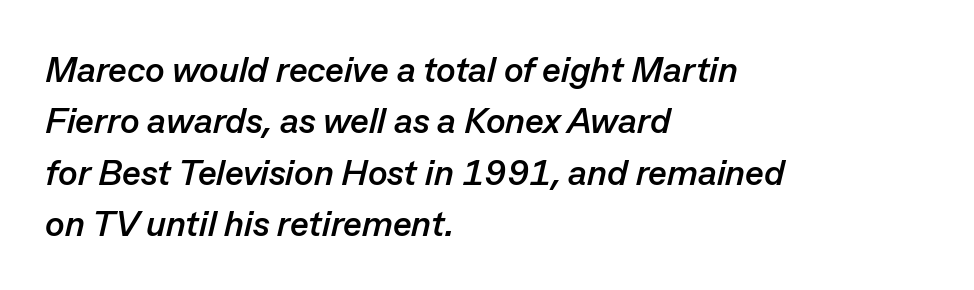
Q: Is the text bold? A: Yes.
Q: Is the text italic (slanted)? A: Yes, it leans right by about 13 degrees.
Q: Is the text underlined? A: No.
Q: How is the paragraph aligned? A: Left-aligned.
Q: Is the spacing between letters normal or unusually wide? A: Normal.
Q: Is the spacing between lines tight, normal or loose? A: Normal.
Q: Width (condensed, normal, or wide)? A: Normal.
Q: Stroke contrast? A: Low.
Q: x-height? A: Medium.
Q: Monospaced? A: No.
